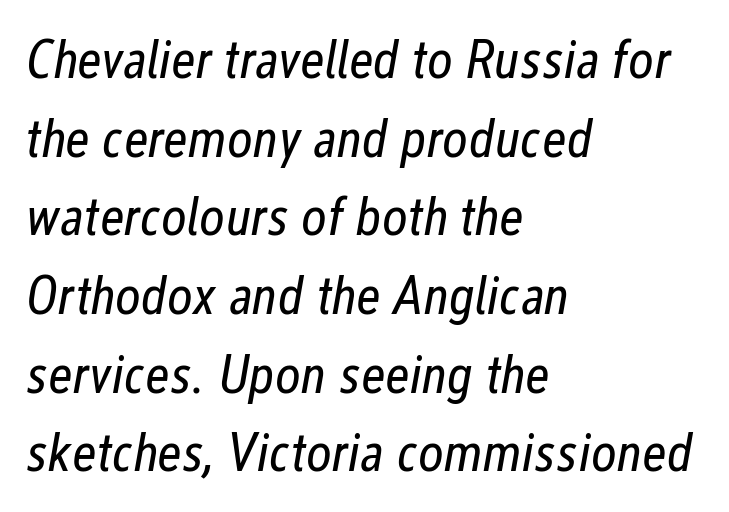
Q: Is the text bold? A: No.
Q: Is the text italic (slanted)? A: Yes, it leans right by about 12 degrees.
Q: Is the text underlined? A: No.
Q: How is the paragraph aligned? A: Left-aligned.
Q: Is the spacing between letters normal or unusually wide? A: Normal.
Q: Is the spacing between lines tight, normal or loose? A: Normal.
Q: Width (condensed, normal, or wide)? A: Condensed.
Q: Stroke contrast? A: Low.
Q: x-height? A: Medium.
Q: Monospaced? A: No.
